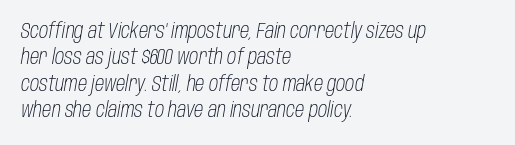
Between one letter and the next there's only the usual sliver of space. Caption: face not bold, strokes unweighted. The words here are not underlined. Where is the straight margin? On the left. The letters are slanted; this is an italic face. Regarding leading, the lines here are spaced in the standard way.
